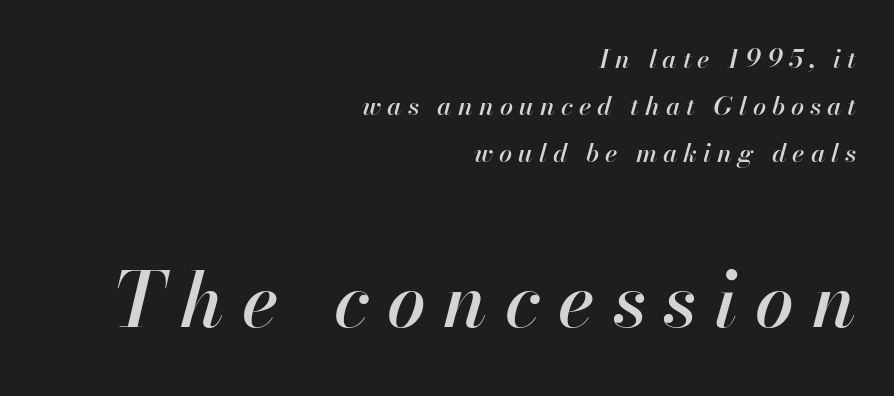
{"italic": "yes", "lean": "right", "slant_degrees": 13, "width": "normal", "stroke_contrast": "high", "x_height": "small", "monospaced": "no", "underline": "no", "align": "right", "line_spacing_ratio": 1.8, "letter_spacing": "wide", "letter_spacing_em": 0.23, "larger_block": "second", "size_ratio": 2.96, "glyph_px": 77}
